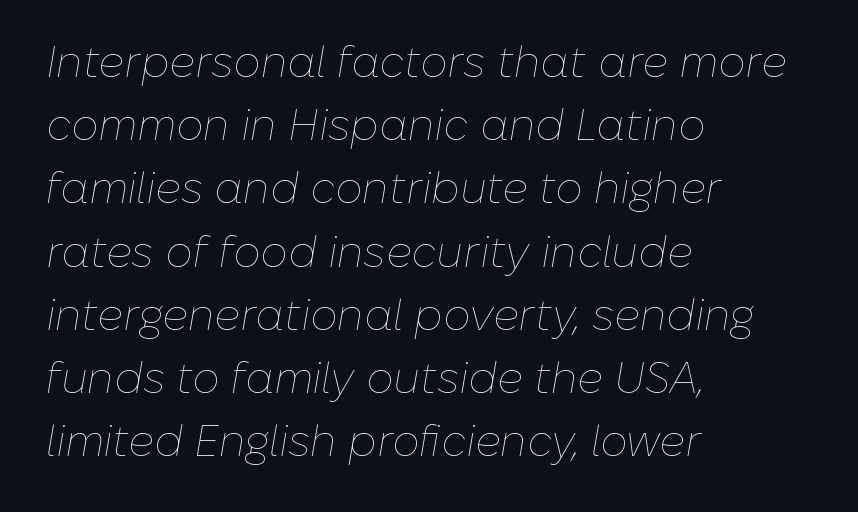
Q: Is the text bold? A: No.
Q: Is the text italic (slanted)? A: Yes, it leans right by about 10 degrees.
Q: Is the text underlined? A: No.
Q: How is the paragraph aligned? A: Left-aligned.
Q: Is the spacing between letters normal or unusually wide? A: Normal.
Q: Is the spacing between lines tight, normal or loose? A: Normal.
Q: Width (condensed, normal, or wide)? A: Normal.
Q: Stroke contrast? A: Low.
Q: x-height? A: Medium.
Q: Monospaced? A: No.
